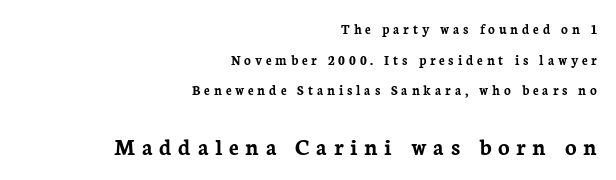
{"italic": "no", "bold": "yes", "underline": "no", "align": "right", "line_spacing": "loose", "line_spacing_ratio": 2.18, "letter_spacing": "wide", "letter_spacing_em": 0.27, "larger_block": "second", "size_ratio": 1.71, "glyph_px": 24}
